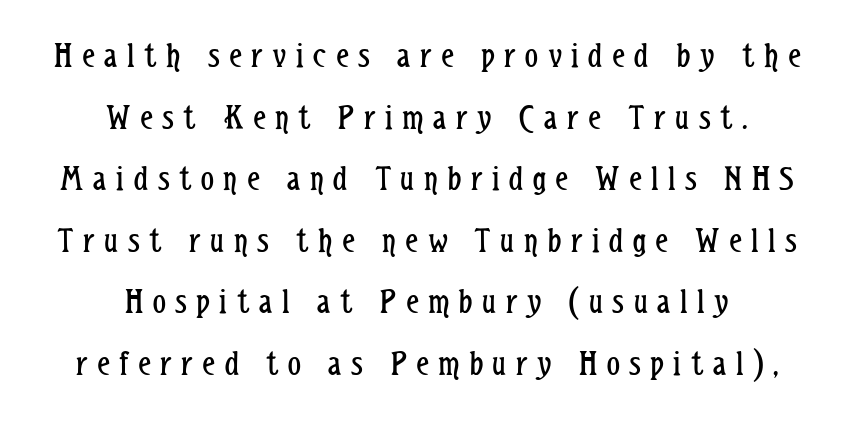
The face used here is rendered with a markedly widened letterfit. Serif or sans? Sans — the stroke terminals are bare. The typography opts for an upright posture over an oblique one. The rendering uses natural spacing where letterforms have individual widths. The strokes are not fattened; the text isn't bold.
